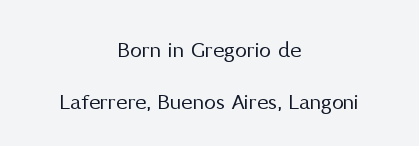
{"italic": "no", "bold": "no", "underline": "no", "align": "center", "line_spacing": "loose", "line_spacing_ratio": 2.15, "letter_spacing": "normal", "letter_spacing_em": 0.0, "glyph_px": 24}
